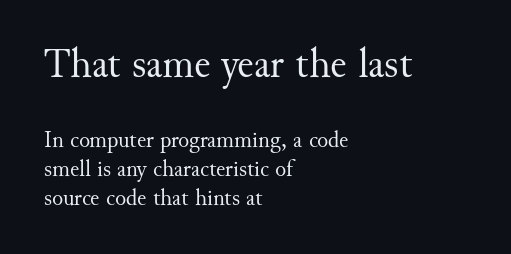
Large over small — that's the arrangement of the two blocks here. Is this a heavy cut? Hardly; it is regular or lighter. Visually the block forms a straight wall on the left and a jagged coastline on the right. The gaps between neighbouring characters are ordinary and unremarkable. Descenders hang freely into open space.
